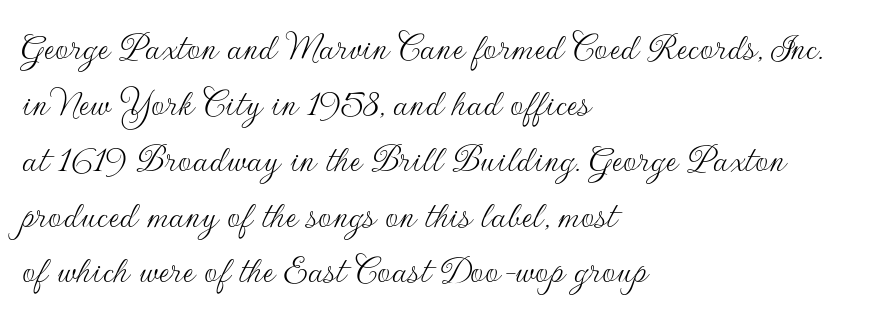
Q: Is the text bold? A: No.
Q: Is the text italic (slanted)? A: Yes.
Q: Is the typeface a serif or a sans-serif typeface? A: Sans-serif.
Q: Is the text underlined? A: No.
Q: How is the paragraph aligned? A: Left-aligned.
Q: Is the spacing between letters normal or unusually wide? A: Normal.
Q: Is the spacing between lines tight, normal or loose? A: Normal.
Q: Width (condensed, normal, or wide)? A: Normal.
Q: Stroke contrast? A: Low.
Q: x-height? A: Small.
Q: Monospaced? A: No.
